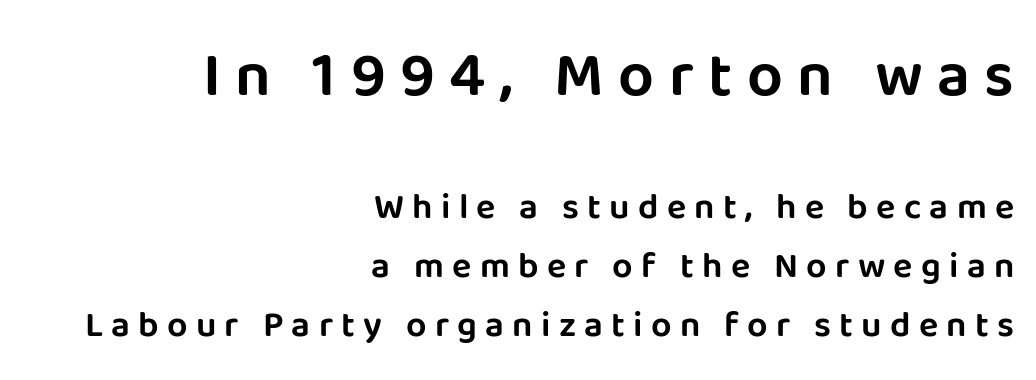
The image shows 63 px sans-serif type, upright; set right-aligned, normal line spacing (1.64x), unusually wide letter spacing (+0.23 em), not underlined; the first (top) block is 1.75x larger; low stroke contrast and a large x-height.
